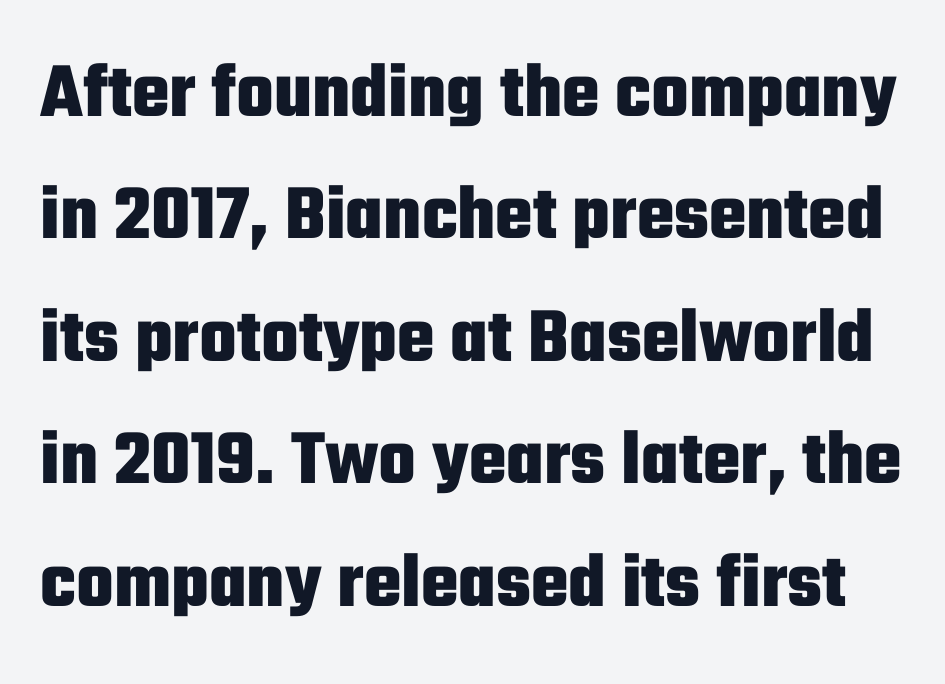
{"serif": "no", "italic": "no", "bold": "yes", "weight": "heavy", "width": "condensed", "stroke_contrast": "low", "x_height": "medium", "monospaced": "no", "underline": "no", "line_spacing": "normal", "line_spacing_ratio": 1.55, "letter_spacing": "normal", "letter_spacing_em": 0.0, "glyph_px": 79}
